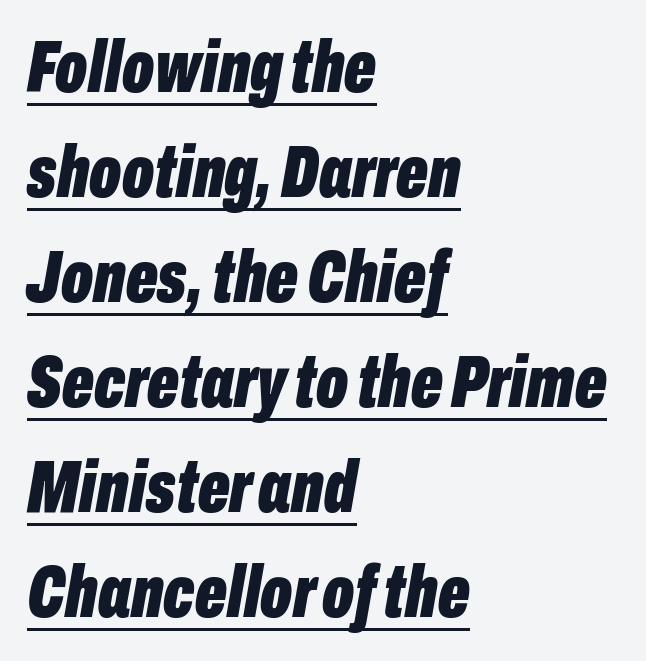
{"italic": "yes", "lean": "right", "slant_degrees": 10, "bold": "yes", "weight": "bold", "width": "condensed", "stroke_contrast": "low", "x_height": "medium", "monospaced": "no", "underline": "yes", "align": "left", "line_spacing": "normal", "line_spacing_ratio": 1.42, "letter_spacing": "normal", "letter_spacing_em": 0.0, "glyph_px": 74}
